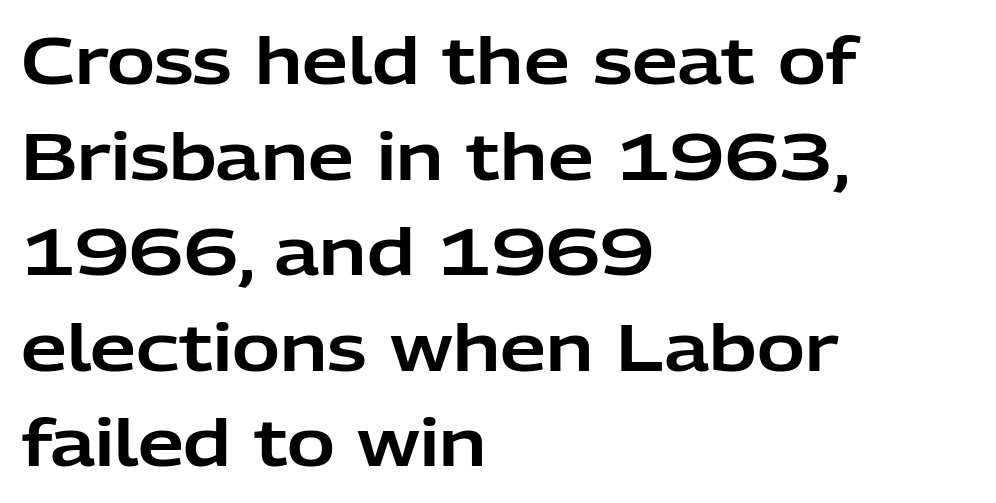
Q: Is the text italic (slanted)? A: No, it is upright.
Q: Is the typeface a serif or a sans-serif typeface? A: Sans-serif.
Q: Is the text underlined? A: No.
Q: How is the paragraph aligned? A: Left-aligned.
Q: Is the spacing between letters normal or unusually wide? A: Normal.
Q: Is the spacing between lines tight, normal or loose? A: Normal.
Q: Width (condensed, normal, or wide)? A: Normal.
Q: Stroke contrast? A: Low.
Q: x-height? A: Medium.
Q: Monospaced? A: No.
